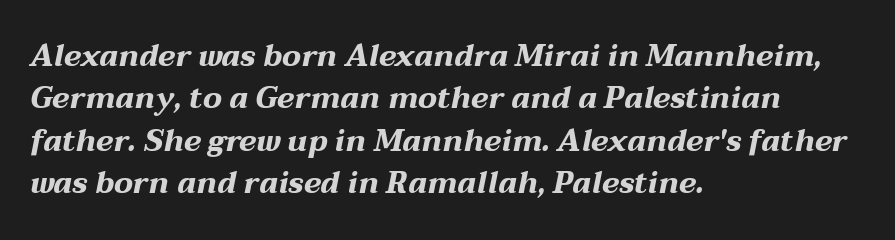
{"italic": "yes", "lean": "right", "slant_degrees": 12, "bold": "yes", "weight": "bold", "width": "wide", "stroke_contrast": "medium", "x_height": "medium", "monospaced": "no", "underline": "no", "align": "left", "line_spacing": "normal", "line_spacing_ratio": 1.41, "letter_spacing": "normal", "letter_spacing_em": 0.0, "glyph_px": 30}
